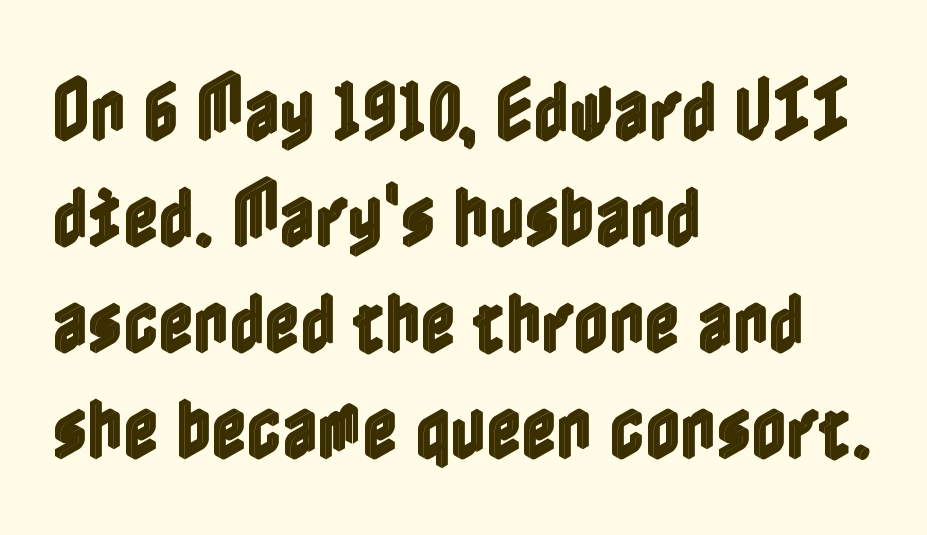
{"italic": "no", "width": "condensed", "x_height": "medium", "underline": "no", "align": "left", "line_spacing": "normal", "line_spacing_ratio": 1.56, "letter_spacing": "normal", "letter_spacing_em": 0.0, "glyph_px": 68}
